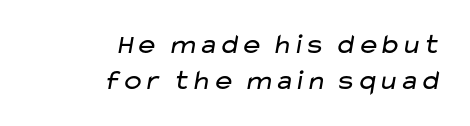
Q: Is the text bold? A: No.
Q: Is the typeface a serif or a sans-serif typeface? A: Sans-serif.
Q: Is the text underlined? A: No.
Q: How is the paragraph aligned? A: Right-aligned.
Q: Is the spacing between letters normal or unusually wide? A: Normal.
Q: Is the spacing between lines tight, normal or loose? A: Normal.
Q: Width (condensed, normal, or wide)? A: Wide.
Q: Stroke contrast? A: Low.
Q: x-height? A: Medium.
Q: Monospaced? A: No.
